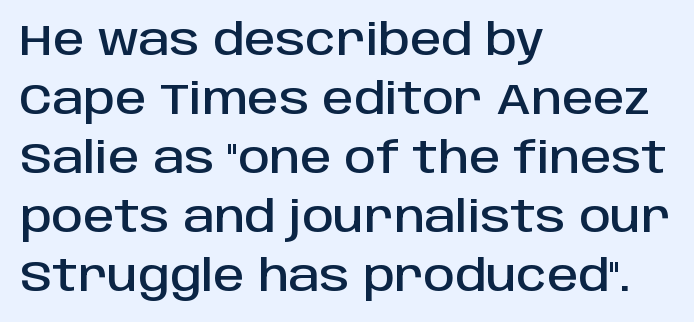
{"serif": "no", "italic": "no", "width": "normal", "stroke_contrast": "low", "x_height": "large", "monospaced": "no", "underline": "no", "align": "left", "line_spacing": "normal", "line_spacing_ratio": 1.34, "letter_spacing": "normal", "letter_spacing_em": 0.0, "glyph_px": 44}
